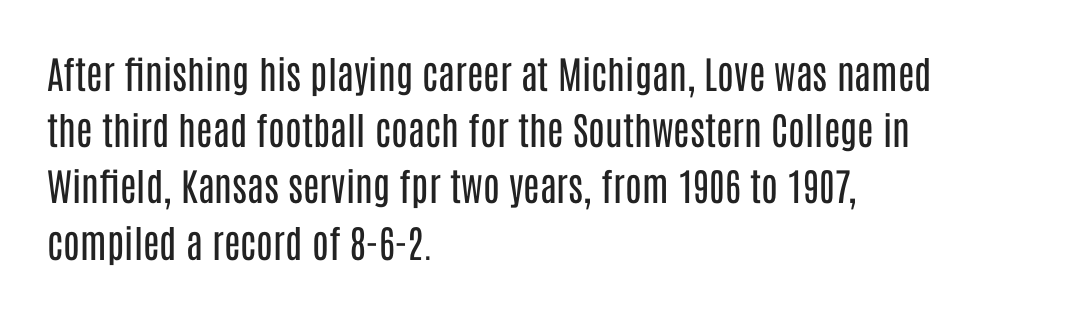
{"serif": "no", "italic": "no", "bold": "no", "weight": "regular", "width": "condensed", "stroke_contrast": "low", "x_height": "large", "monospaced": "no", "underline": "no", "align": "left", "line_spacing": "normal", "line_spacing_ratio": 1.48, "letter_spacing": "normal", "letter_spacing_em": 0.0, "glyph_px": 38}
